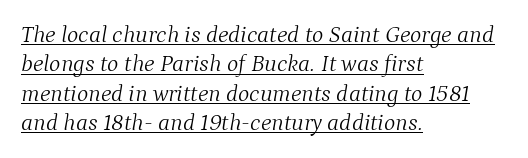
The image shows 24 px text type, italic (leaning right); set left-aligned, line spacing 1.22x, normal letter spacing, underlined.
